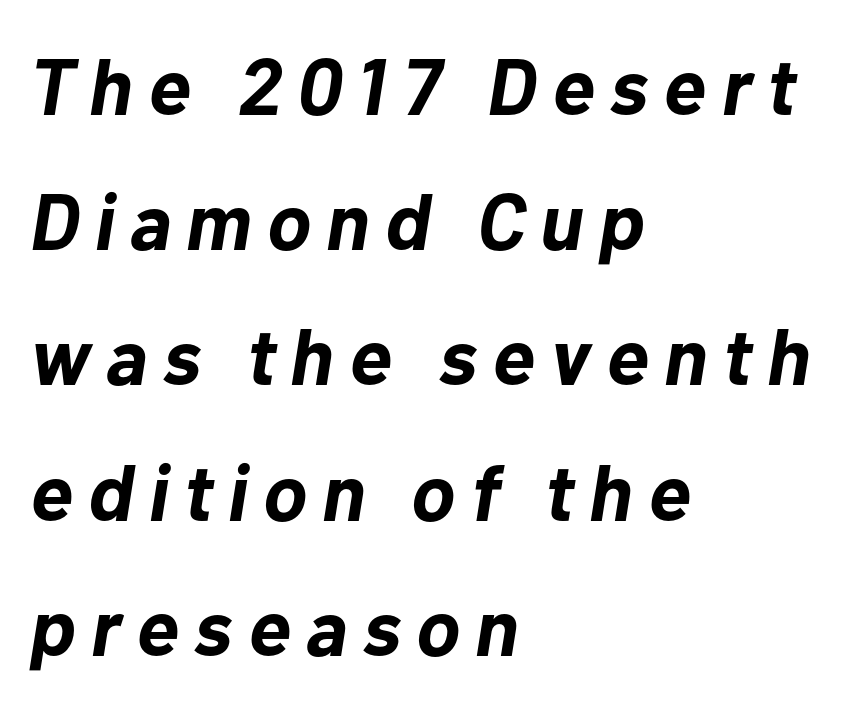
The image shows 80 px bold type, italic (leaning right); set left-aligned, normal line spacing (1.69x), not underlined; low stroke contrast and a medium x-height.
